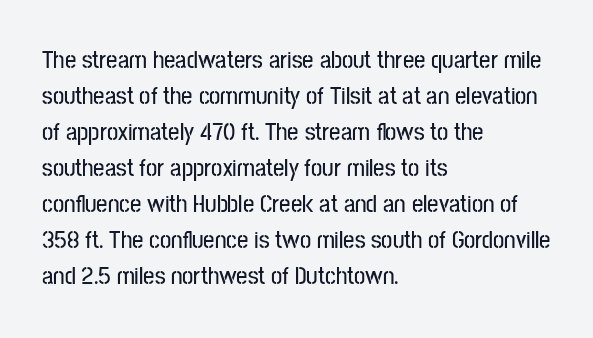
Q: Is the text italic (slanted)? A: No, it is upright.
Q: Is the text underlined? A: No.
Q: How is the paragraph aligned? A: Left-aligned.
Q: Is the spacing between letters normal or unusually wide? A: Normal.
Q: Is the spacing between lines tight, normal or loose? A: Normal.
